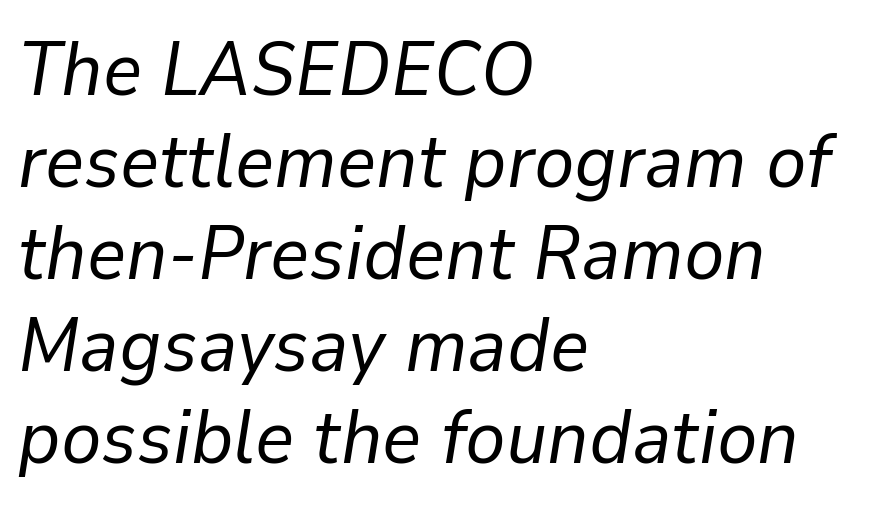
The letterforms sit at book weight or below. Horizontally, the lines are justified to the leading edge only. The zone under the glyphs is completely vacant. The letters advance in unequal steps, a hallmark of proportional type. Every character sits at an angle, as italics do.
